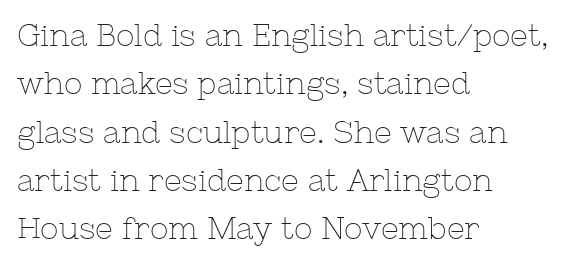
The image shows 31 px thin serif type, upright; set left-aligned, normal line spacing (1.56x), normal letter spacing, not underlined; low stroke contrast and a medium x-height.
